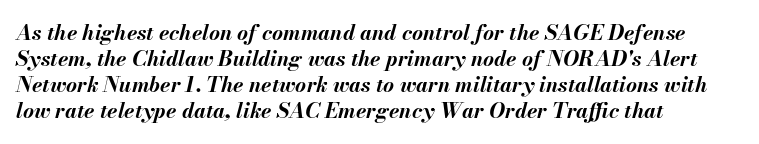
Notice how the passage keeps a crisp vertical edge on the left only. A bare baseline throughout the passage. Caption: standard tracking, unaltered. Heavy-handed strokes throughout: this text is bold. Posture: slanted.
